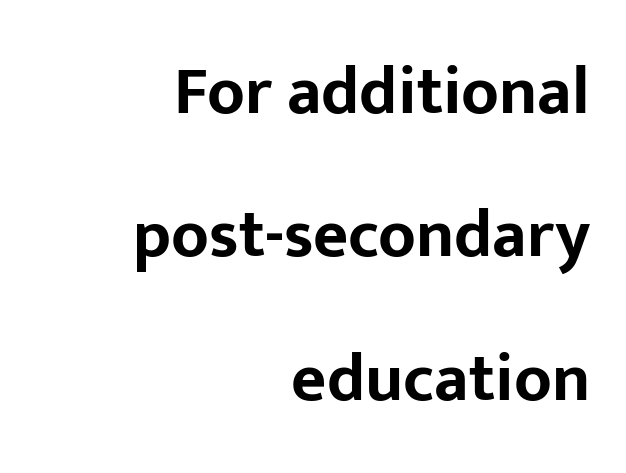
Rule under the text: the space is simply empty. Stroke thickness is high; the sample reads as a true bold. Short note: letters normally spaced. The passage shown is typed in a proportional face where columns would drift. The paragraph has a hard right edge and a soft left edge.
